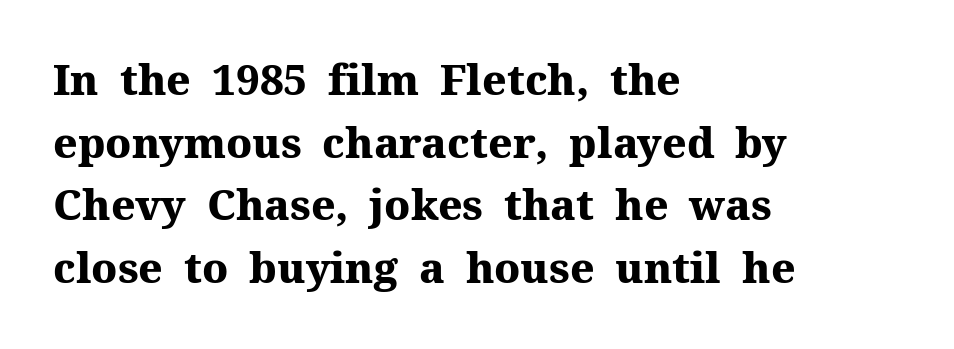
{"serif": "yes", "italic": "no", "bold": "yes", "weight": "heavy", "width": "normal", "stroke_contrast": "medium", "x_height": "medium", "monospaced": "no", "underline": "no", "align": "left", "line_spacing": "normal", "line_spacing_ratio": 1.49, "letter_spacing": "normal", "letter_spacing_em": 0.0, "glyph_px": 42}
